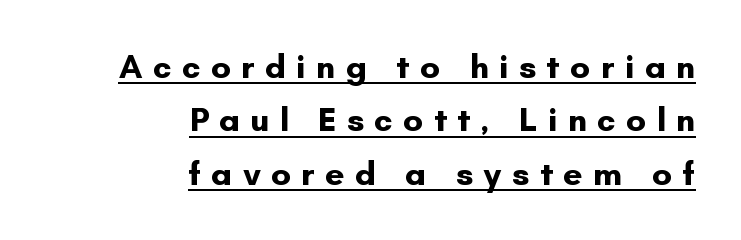
Every letter is thick-stroked: bold, no question. What's the leading like? Ordinary, nothing unusual. A flush-right, rag-left setting is used for this passage. This sample carries an underscore along the baseline area. These lines are rendered in a variable-pitch font.
